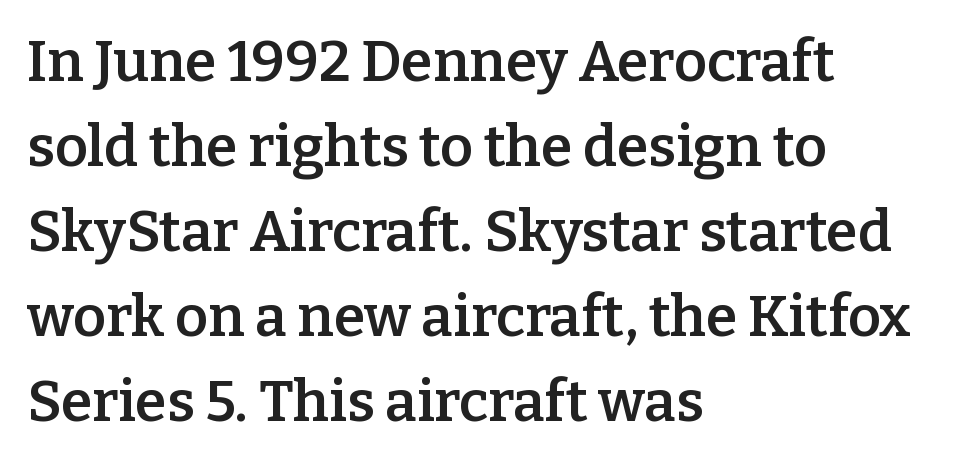
Heft: intermediate — a semibold. These lines sit exactly where default settings would place them. Lines of text with bare space underneath. Character widths vary here, with narrow letters taking less room than wide ones.
